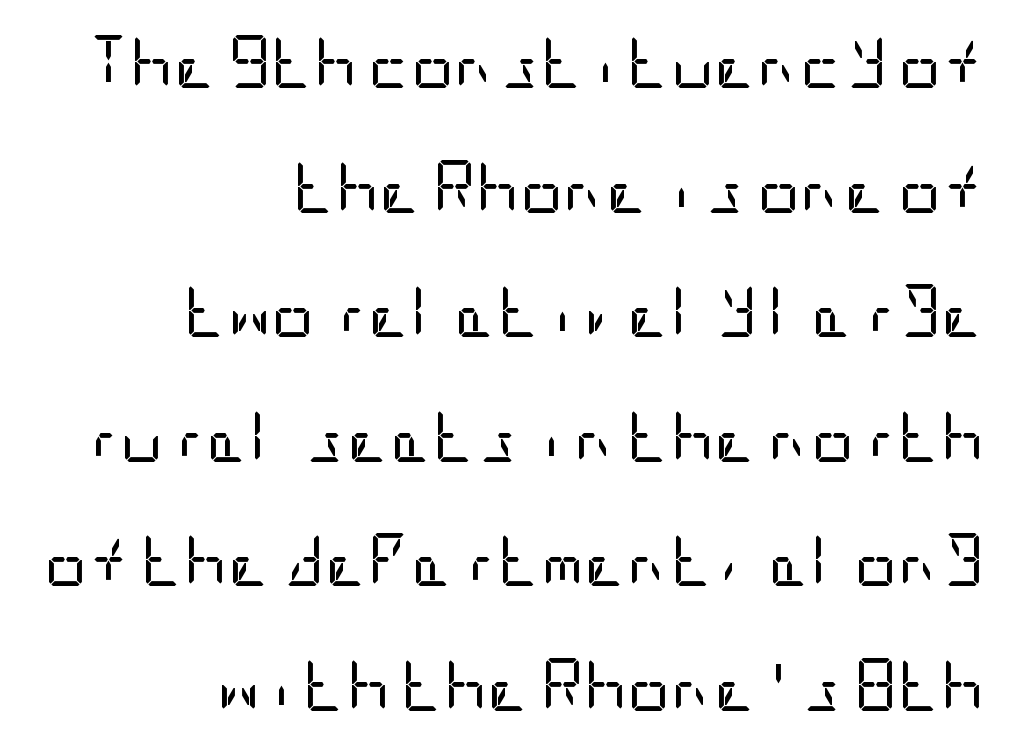
Vertical stems look standard width or narrower in stroke. Each line ends at the same right margin while the left side varies. The gap between lines stays unmarked. What's the leading like? Stretched, with rows far apart.
